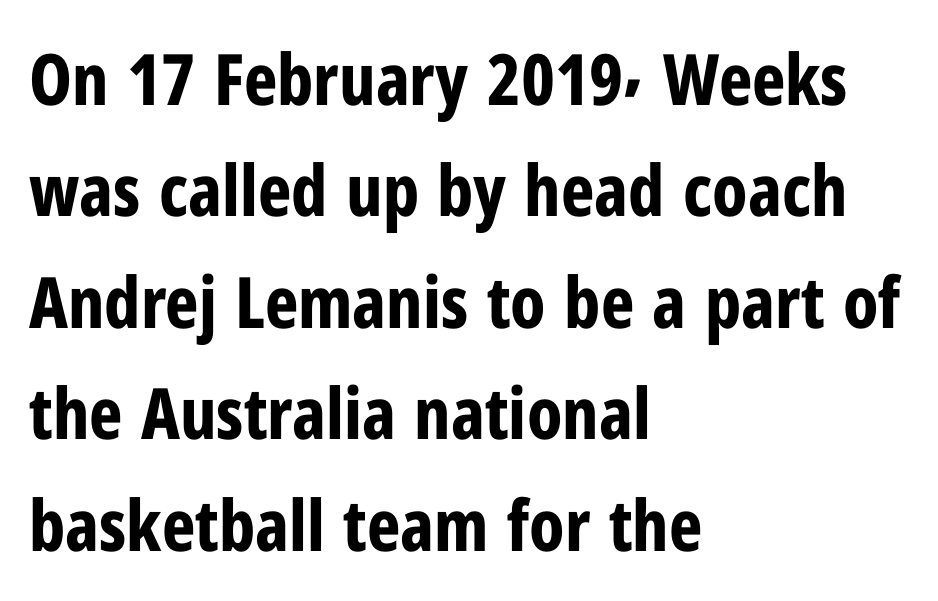
The designer left line spacing at the default. The axis of the letterforms is exactly vertical. Stroke thickness is high; the sample reads as a true bold. Does the copy run flush right? No — it runs flush left. The type family on display is of the sans-serif kind. Beneath every word, the page is bare.
